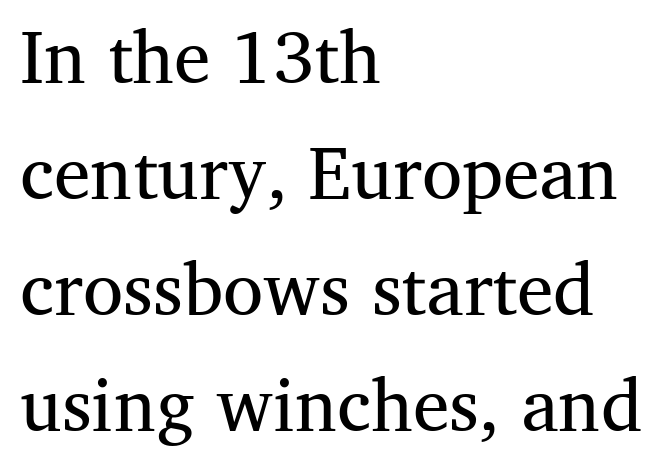
{"serif": "yes", "italic": "no", "bold": "no", "weight": "regular", "width": "normal", "stroke_contrast": "medium", "x_height": "medium", "monospaced": "no", "underline": "no", "align": "left", "line_spacing": "normal", "line_spacing_ratio": 1.59, "letter_spacing": "normal", "letter_spacing_em": 0.0, "glyph_px": 73}
